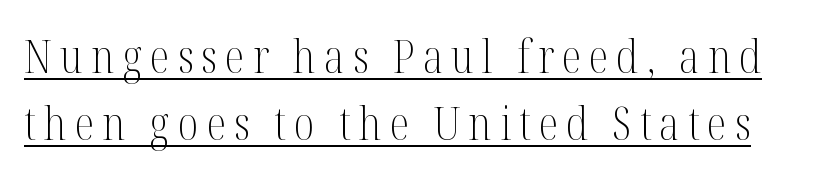
This rendering features underlined lettering. Each letter keeps its own natural width here, so spacing adapts to shape. Posture: straight, roman, zero tilt. Regarding serifs, this sample has them.
